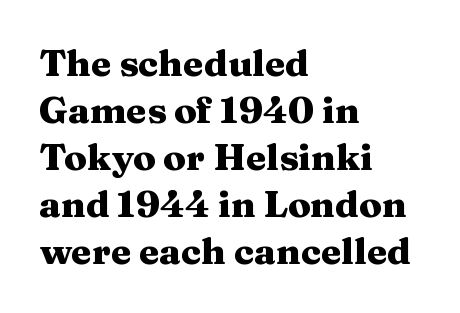
Q: Is the text bold? A: Yes.
Q: Is the text italic (slanted)? A: No, it is upright.
Q: Is the typeface a serif or a sans-serif typeface? A: Serif.
Q: Is the text underlined? A: No.
Q: How is the paragraph aligned? A: Left-aligned.
Q: Is the spacing between letters normal or unusually wide? A: Normal.
Q: Is the spacing between lines tight, normal or loose? A: Normal.
Q: Width (condensed, normal, or wide)? A: Wide.
Q: Stroke contrast? A: Medium.
Q: x-height? A: Medium.
Q: Monospaced? A: No.
